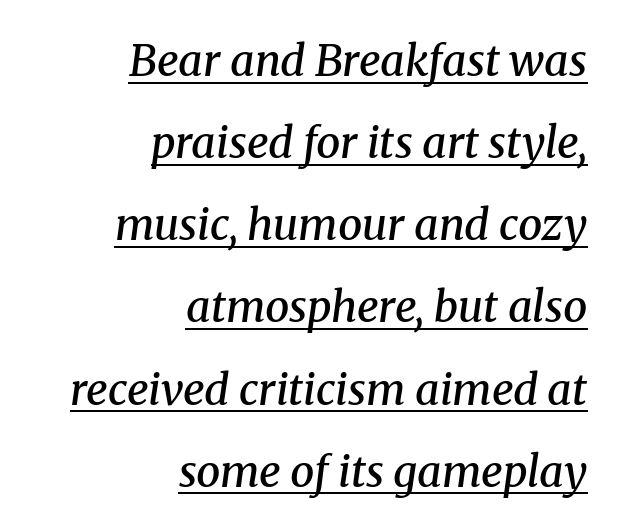
{"serif": "yes", "italic": "yes", "lean": "right", "slant_degrees": 8, "bold": "semi", "weight": "semibold", "width": "normal", "stroke_contrast": "medium", "x_height": "medium", "monospaced": "no", "underline": "yes", "align": "right", "line_spacing": "loose", "line_spacing_ratio": 1.91, "letter_spacing": "normal", "letter_spacing_em": 0.0, "glyph_px": 43}
